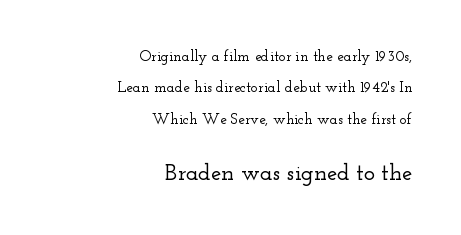
{"italic": "no", "underline": "no", "align": "right", "line_spacing": "loose", "line_spacing_ratio": 2.1, "letter_spacing": "normal", "letter_spacing_em": 0.0, "larger_block": "second", "size_ratio": 1.53, "glyph_px": 23}
